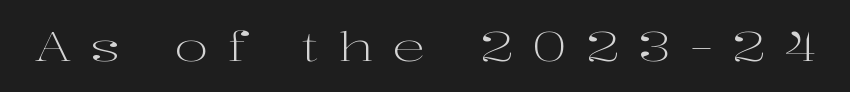
Bold? No — there's no thickening of the strokes. You can tell it's not italic because the verticals are truly vertical. Between one letter and the next there's a generous, obvious gap. Glance below the letters and you will spot only blank space. The rendering shows small feet on the letterforms — a serif design.
